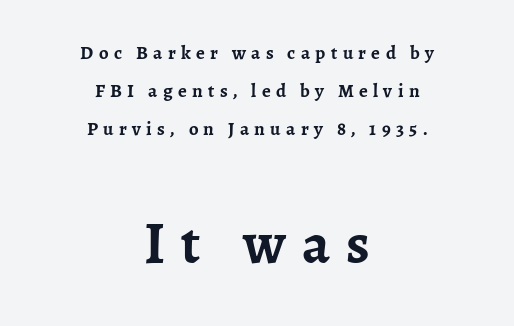
Q: Is the text bold? A: Yes.
Q: Is the text italic (slanted)? A: No, it is upright.
Q: Is the typeface a serif or a sans-serif typeface? A: Serif.
Q: Is the text underlined? A: No.
Q: How is the paragraph aligned? A: Centered.
Q: Is the spacing between letters normal or unusually wide? A: Unusually wide.
Q: Is the spacing between lines tight, normal or loose? A: Loose.
Q: Which block of text is set in a larger size, the first (top) or the second (bottom)? A: The second (bottom) one.
Q: Width (condensed, normal, or wide)? A: Normal.
Q: Stroke contrast? A: Low.
Q: x-height? A: Medium.
Q: Monospaced? A: No.
